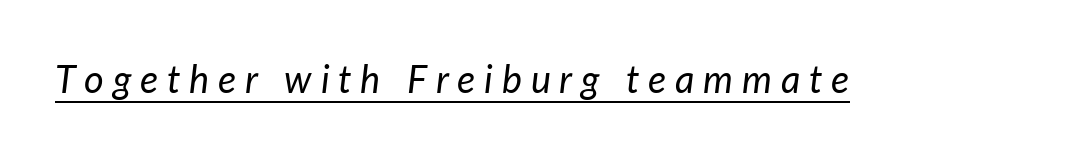
{"italic": "yes", "lean": "right", "slant_degrees": 7, "bold": "no", "weight": "regular", "width": "normal", "stroke_contrast": "low", "x_height": "medium", "monospaced": "no", "underline": "yes", "letter_spacing": "wide", "letter_spacing_em": 0.23, "glyph_px": 38}
